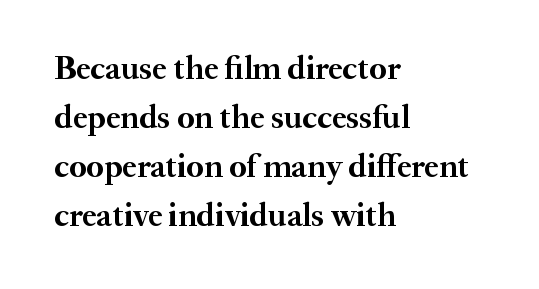
Q: Is the text bold? A: Yes.
Q: Is the text italic (slanted)? A: No, it is upright.
Q: Is the typeface a serif or a sans-serif typeface? A: Serif.
Q: Is the text underlined? A: No.
Q: How is the paragraph aligned? A: Left-aligned.
Q: Is the spacing between letters normal or unusually wide? A: Normal.
Q: Is the spacing between lines tight, normal or loose? A: Normal.
Q: Width (condensed, normal, or wide)? A: Normal.
Q: Stroke contrast? A: Medium.
Q: x-height? A: Small.
Q: Monospaced? A: No.
